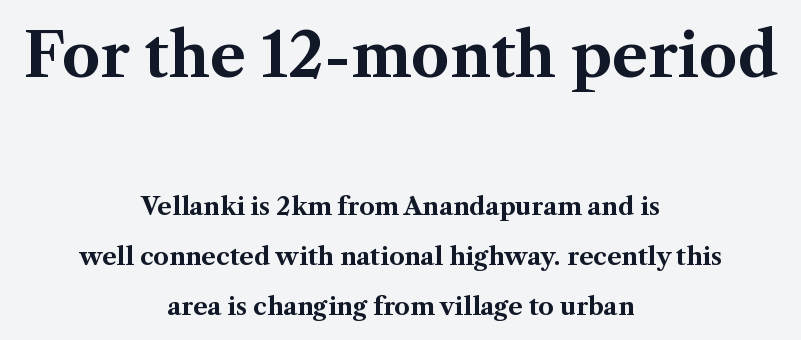
The image shows 60 px bold serif type, upright; set centered, loose line spacing (2.08x), normal letter spacing, not underlined; the first (top) block is 2.5x larger; medium stroke contrast and a medium x-height.
